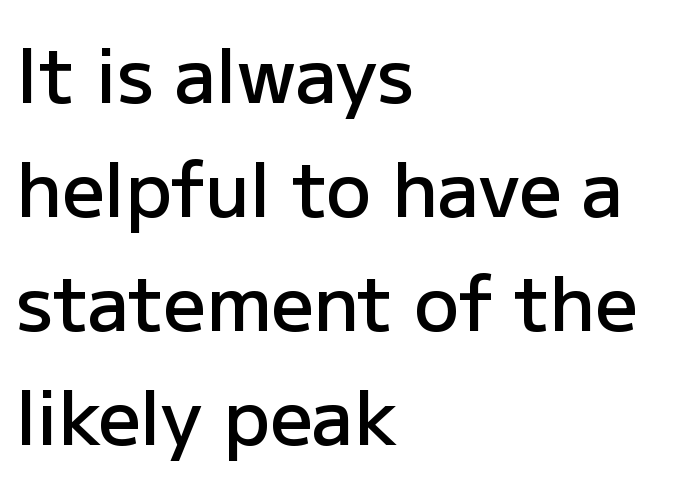
Q: Is the text bold? A: Semi-bold.
Q: Is the text italic (slanted)? A: No, it is upright.
Q: Is the typeface a serif or a sans-serif typeface? A: Sans-serif.
Q: Is the text underlined? A: No.
Q: How is the paragraph aligned? A: Left-aligned.
Q: Is the spacing between letters normal or unusually wide? A: Normal.
Q: Is the spacing between lines tight, normal or loose? A: Normal.
Q: Width (condensed, normal, or wide)? A: Normal.
Q: Stroke contrast? A: Low.
Q: x-height? A: Medium.
Q: Monospaced? A: No.
